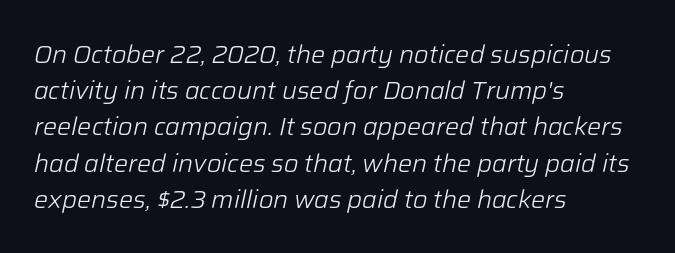
Q: Is the text bold? A: No.
Q: Is the text italic (slanted)? A: Yes, it leans right by about 12 degrees.
Q: Is the text underlined? A: No.
Q: How is the paragraph aligned? A: Left-aligned.
Q: Is the spacing between letters normal or unusually wide? A: Normal.
Q: Is the spacing between lines tight, normal or loose? A: Normal.
